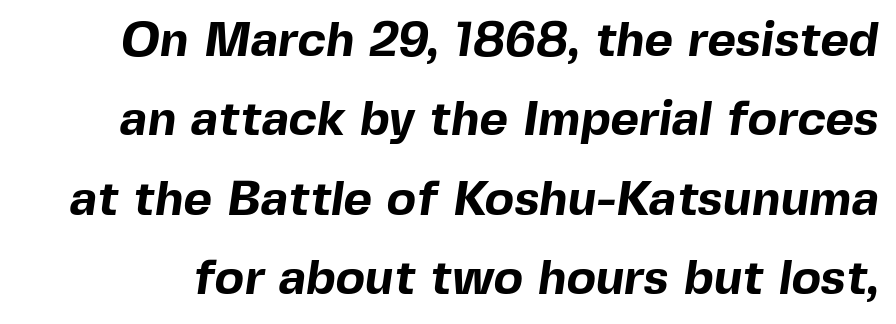
{"serif": "no", "bold": "yes", "weight": "bold", "width": "normal", "x_height": "medium", "monospaced": "no", "underline": "no", "line_spacing": "normal", "line_spacing_ratio": 1.62, "letter_spacing": "normal", "letter_spacing_em": 0.0, "glyph_px": 49}
